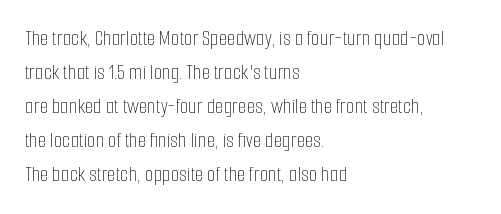
{"italic": "no", "bold": "no", "underline": "no", "align": "left", "line_spacing": "normal", "line_spacing_ratio": 1.55, "letter_spacing": "normal", "letter_spacing_em": 0.0, "glyph_px": 22}
